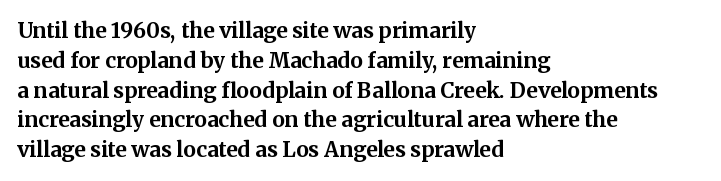
A bare baseline throughout the passage. Heavy-handed strokes throughout: this text is bold. Style check: upright. The setting favours the left margin, as ordinary paragraphs usually do. How are the letters spaced? Ordinarily, with no added tracking.
